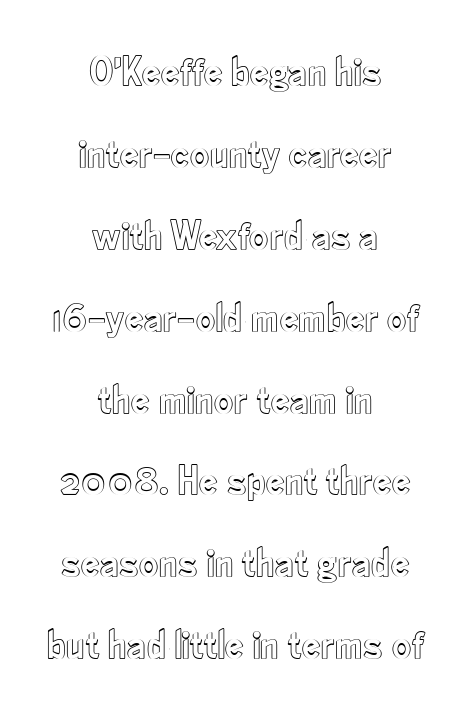
Vertical strokes here are truly vertical. The rendering uses a large line-height, opening up the rows. Observe the ordinary spacing: letters are neighbours, not strangers. Teacher's note: observe the equal gaps on both sides — that is centered alignment.
